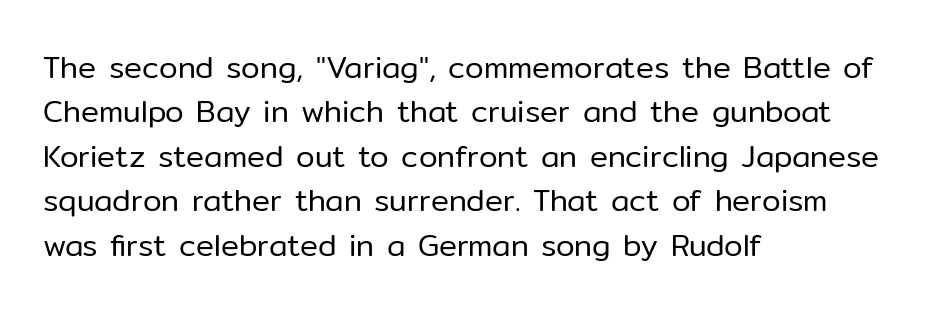
The image shows 30 px regular-weight sans-serif type, upright; set left-aligned, normal line spacing (1.48x), normal letter spacing, not underlined; low stroke contrast and a medium x-height.
